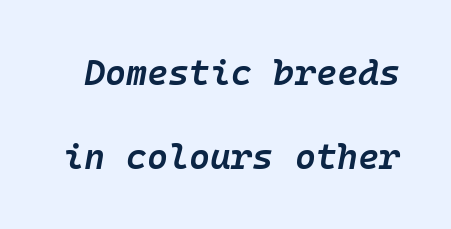
{"italic": "yes", "lean": "right", "slant_degrees": 10, "bold": "semi", "weight": "semibold", "width": "normal", "stroke_contrast": "low", "x_height": "medium", "monospaced": "yes", "underline": "no", "line_spacing": "loose", "line_spacing_ratio": 2.33, "letter_spacing": "normal", "letter_spacing_em": 0.0, "glyph_px": 36}
